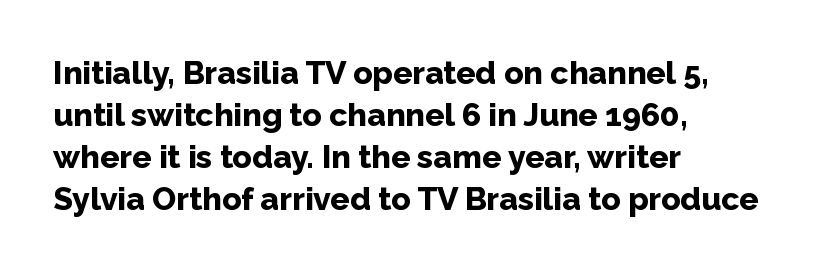
The image shows 32 px bold sans-serif type, upright; set left-aligned, normal line spacing (1.31x), normal letter spacing, not underlined; low stroke contrast and a medium x-height.
